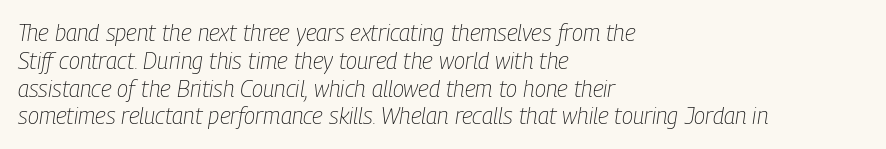
Q: Is the text bold? A: No.
Q: Is the text italic (slanted)? A: Yes, it leans right by about 9 degrees.
Q: Is the text underlined? A: No.
Q: How is the paragraph aligned? A: Left-aligned.
Q: Is the spacing between letters normal or unusually wide? A: Normal.
